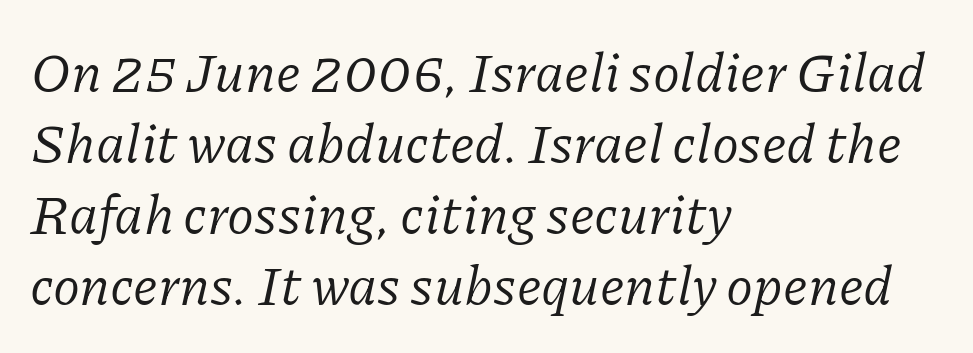
Q: Is the text bold? A: No.
Q: Is the text italic (slanted)? A: Yes, it leans right by about 11 degrees.
Q: Is the typeface a serif or a sans-serif typeface? A: Serif.
Q: Is the text underlined? A: No.
Q: How is the paragraph aligned? A: Left-aligned.
Q: Is the spacing between letters normal or unusually wide? A: Normal.
Q: Is the spacing between lines tight, normal or loose? A: Normal.
Q: Width (condensed, normal, or wide)? A: Normal.
Q: Stroke contrast? A: Low.
Q: x-height? A: Medium.
Q: Monospaced? A: No.
